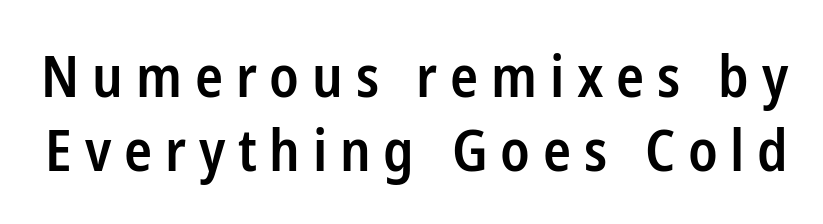
Reading down the column, the eye jumps a familiar distance to each next line. The type family on display is of the sans-serif kind. Underline: absent. Looks like regular typesetting: each glyph gets only the width it needs. Its strokes are somewhat broadened, the hallmark of semibold type. The letters stand upright; this is a roman face.
